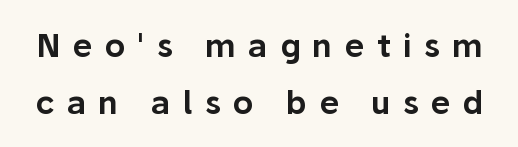
Is this a sans? Yes — the strokes have no serifs. Glance below the letters and you will spot only blank space. Characters follow at a spacing far wider than the type designer built in. These lines are rendered in a variable-pitch font.
